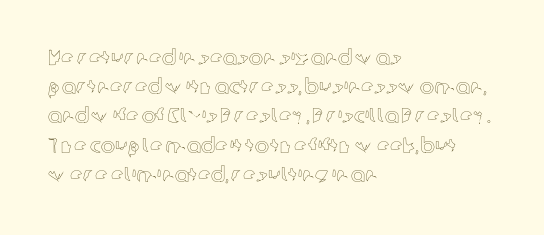
Q: Is the text italic (slanted)? A: No, it is upright.
Q: Is the text underlined? A: No.
Q: How is the paragraph aligned? A: Left-aligned.
Q: Is the spacing between letters normal or unusually wide? A: Normal.
Q: Is the spacing between lines tight, normal or loose? A: Normal.
